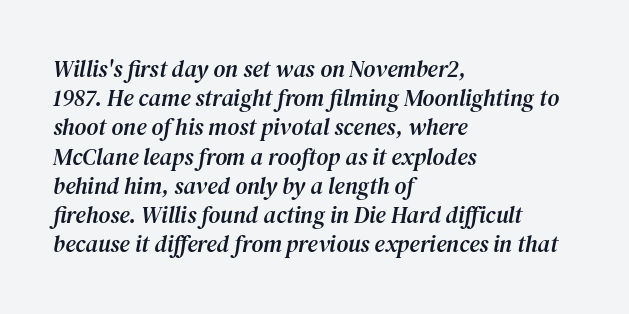
{"italic": "yes", "lean": "right", "slant_degrees": 12, "underline": "no", "align": "left", "line_spacing": "normal", "line_spacing_ratio": 1.27, "letter_spacing": "normal", "letter_spacing_em": 0.0, "glyph_px": 23}
